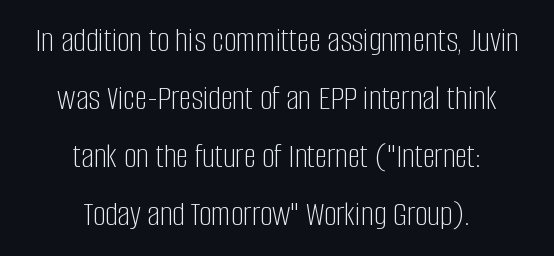
The image shows 35 px light, condensed sans-serif type, upright; set centered, normal line spacing (1.66x), normal letter spacing, not underlined; low stroke contrast and a large x-height.
